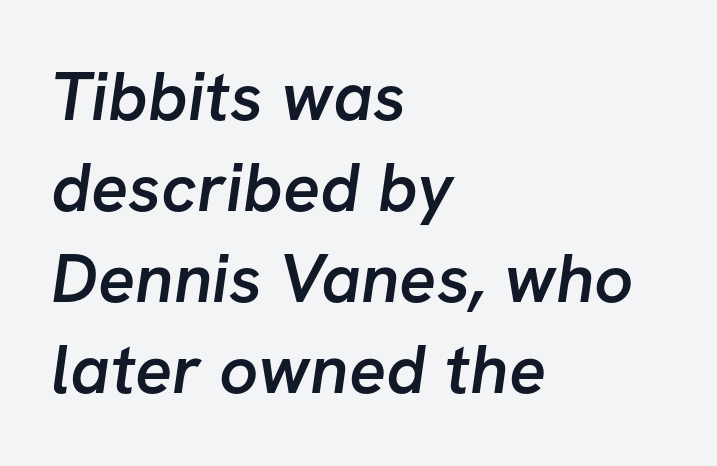
No word sits above an underline. These lines stack with their left ends in a neat column. Think of a printed novel: that variable character pitch is what you see here. The line texture is even and compact thanks to regular tracking. Unlike a traditional serif, this face leaves its strokes unadorned. Firm but not heavy-handed strokes: this text is semibold.
